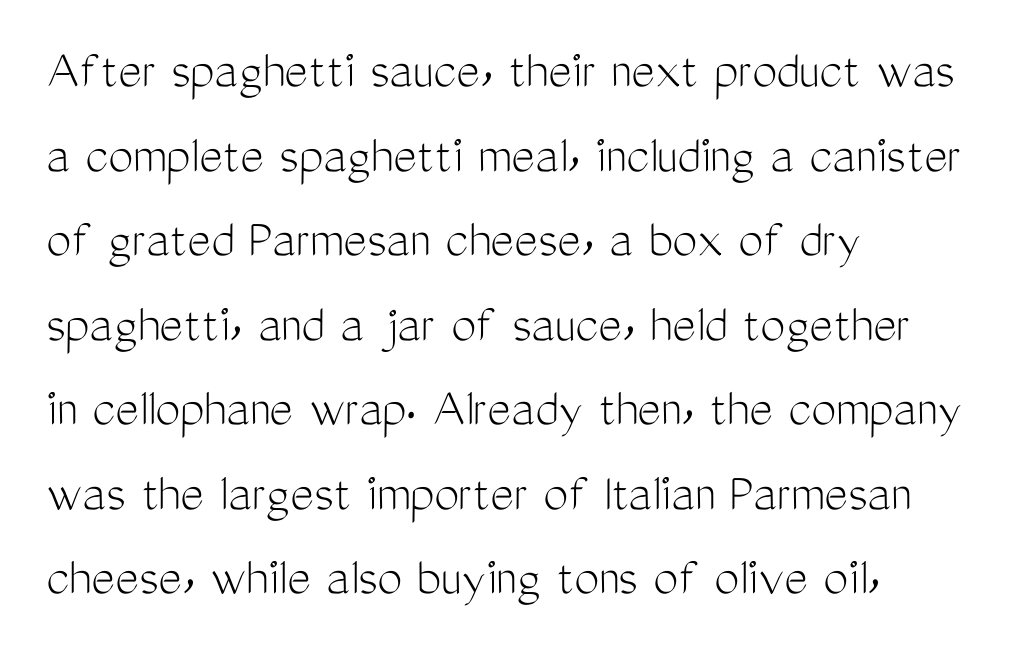
The gap between lines stays unmarked. Every stem runs plumb, perpendicular to the baseline. In terms of letterspacing, this is plain default setting. Interline gaps are of average width in this sample. Proportional: the letters do not fall into vertical columns.
